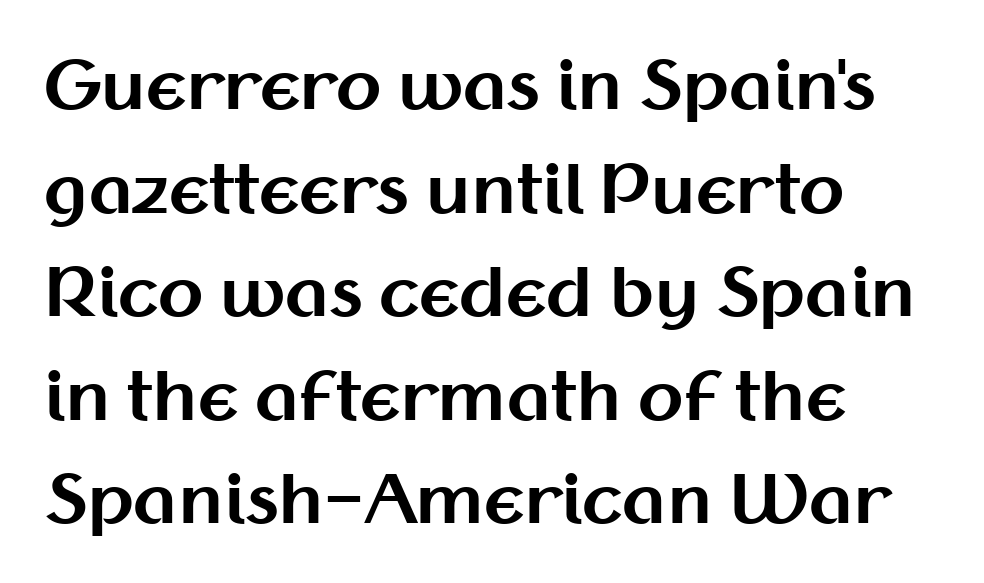
Q: Is the text bold? A: Yes.
Q: Is the text italic (slanted)? A: No, it is upright.
Q: Is the typeface a serif or a sans-serif typeface? A: Sans-serif.
Q: Is the text underlined? A: No.
Q: How is the paragraph aligned? A: Left-aligned.
Q: Is the spacing between letters normal or unusually wide? A: Normal.
Q: Is the spacing between lines tight, normal or loose? A: Normal.
Q: Width (condensed, normal, or wide)? A: Normal.
Q: Stroke contrast? A: Medium.
Q: x-height? A: Medium.
Q: Monospaced? A: No.
